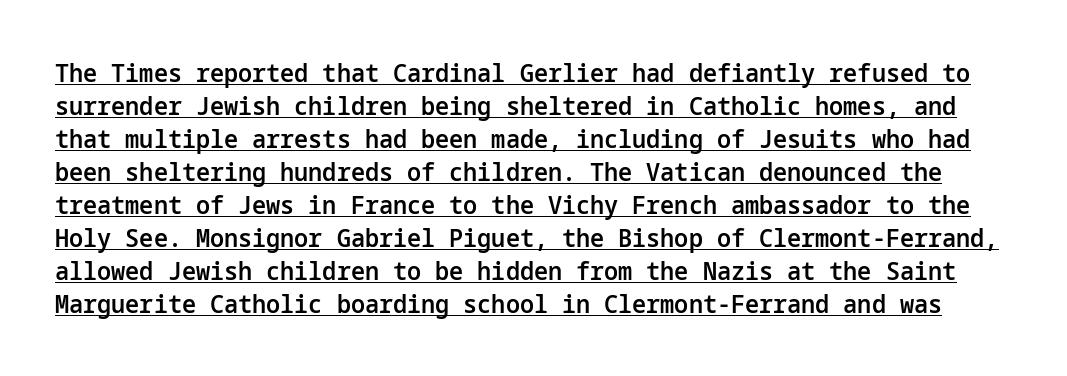
Q: Is the text bold? A: Semi-bold.
Q: Is the text italic (slanted)? A: No, it is upright.
Q: Is the text underlined? A: Yes.
Q: Is the spacing between letters normal or unusually wide? A: Normal.
Q: Is the spacing between lines tight, normal or loose? A: Normal.
